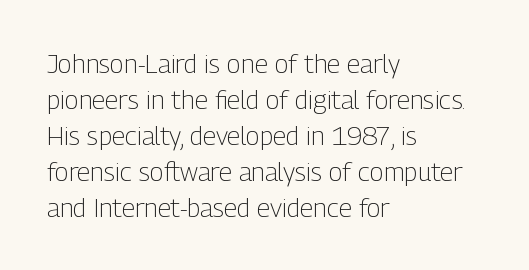
{"italic": "no", "bold": "no", "underline": "no", "align": "left", "line_spacing": "normal", "line_spacing_ratio": 1.38, "letter_spacing": "normal", "letter_spacing_em": 0.0, "glyph_px": 26}
